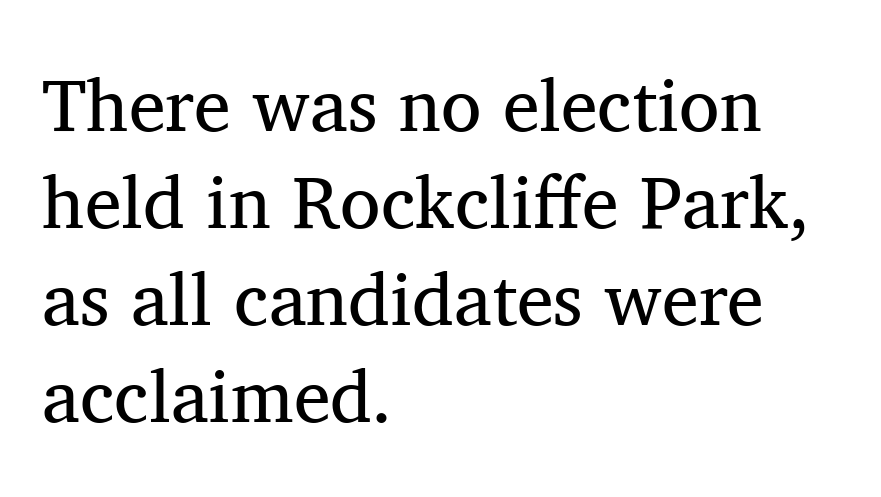
Q: Is the text bold? A: No.
Q: Is the text italic (slanted)? A: No, it is upright.
Q: Is the typeface a serif or a sans-serif typeface? A: Serif.
Q: Is the text underlined? A: No.
Q: How is the paragraph aligned? A: Left-aligned.
Q: Is the spacing between letters normal or unusually wide? A: Normal.
Q: Is the spacing between lines tight, normal or loose? A: Normal.
Q: Width (condensed, normal, or wide)? A: Normal.
Q: Stroke contrast? A: Medium.
Q: x-height? A: Medium.
Q: Monospaced? A: No.
